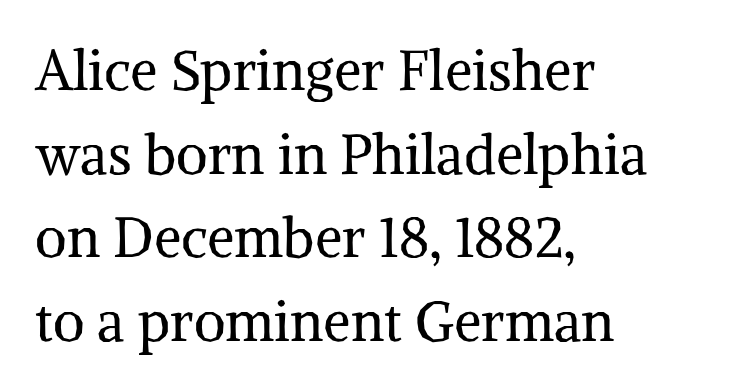
Q: Is the text bold? A: No.
Q: Is the text italic (slanted)? A: No, it is upright.
Q: Is the typeface a serif or a sans-serif typeface? A: Serif.
Q: Is the text underlined? A: No.
Q: How is the paragraph aligned? A: Left-aligned.
Q: Is the spacing between letters normal or unusually wide? A: Normal.
Q: Is the spacing between lines tight, normal or loose? A: Normal.
Q: Width (condensed, normal, or wide)? A: Normal.
Q: Stroke contrast? A: Medium.
Q: x-height? A: Medium.
Q: Monospaced? A: No.
